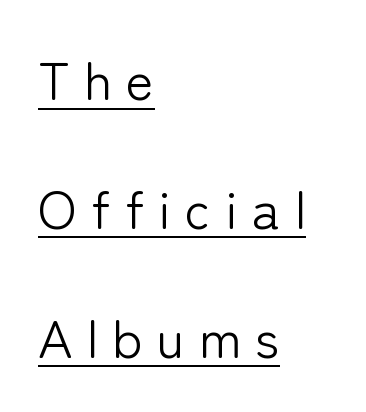
{"serif": "no", "italic": "no", "bold": "no", "weight": "light", "width": "normal", "stroke_contrast": "low", "x_height": "medium", "monospaced": "no", "underline": "yes", "align": "left", "line_spacing": "loose", "line_spacing_ratio": 2.43, "letter_spacing": "wide", "letter_spacing_em": 0.27, "glyph_px": 53}
